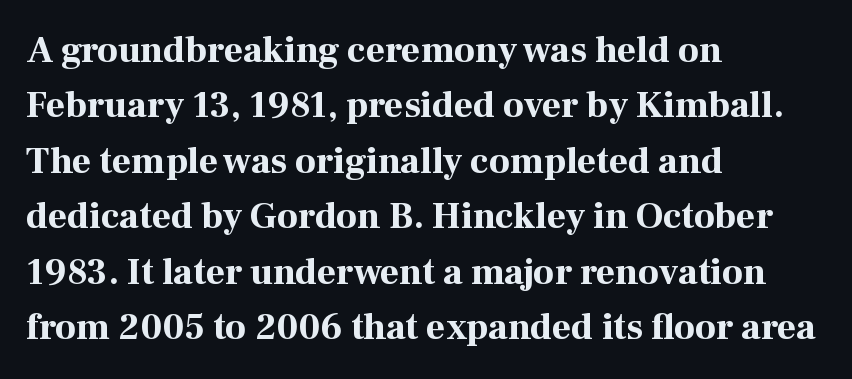
Q: Is the text bold? A: Yes.
Q: Is the text italic (slanted)? A: No, it is upright.
Q: Is the typeface a serif or a sans-serif typeface? A: Serif.
Q: Is the text underlined? A: No.
Q: How is the paragraph aligned? A: Left-aligned.
Q: Is the spacing between letters normal or unusually wide? A: Normal.
Q: Is the spacing between lines tight, normal or loose? A: Normal.
Q: Width (condensed, normal, or wide)? A: Normal.
Q: Stroke contrast? A: High.
Q: x-height? A: Medium.
Q: Monospaced? A: No.
